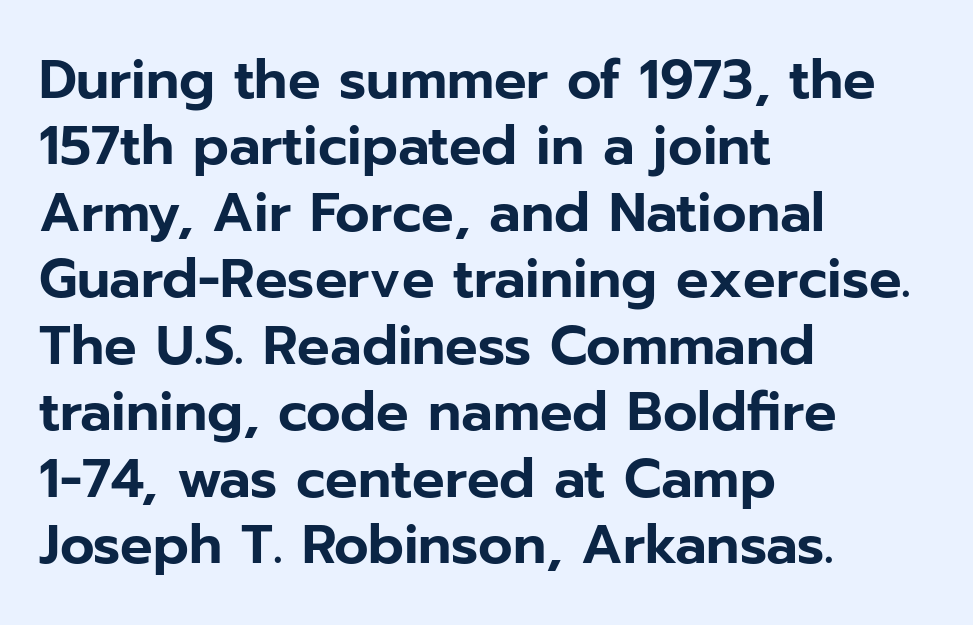
{"serif": "no", "italic": "no", "width": "normal", "stroke_contrast": "low", "x_height": "medium", "monospaced": "no", "underline": "no", "align": "left", "line_spacing_ratio": 1.23, "letter_spacing": "normal", "letter_spacing_em": 0.0, "glyph_px": 54}
